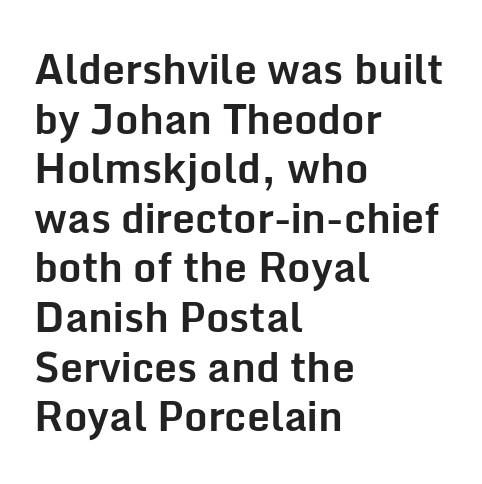
Q: Is the text bold? A: Yes.
Q: Is the text italic (slanted)? A: No, it is upright.
Q: Is the typeface a serif or a sans-serif typeface? A: Sans-serif.
Q: Is the text underlined? A: No.
Q: How is the paragraph aligned? A: Left-aligned.
Q: Is the spacing between letters normal or unusually wide? A: Normal.
Q: Width (condensed, normal, or wide)? A: Normal.
Q: Stroke contrast? A: Low.
Q: x-height? A: Medium.
Q: Monospaced? A: No.
